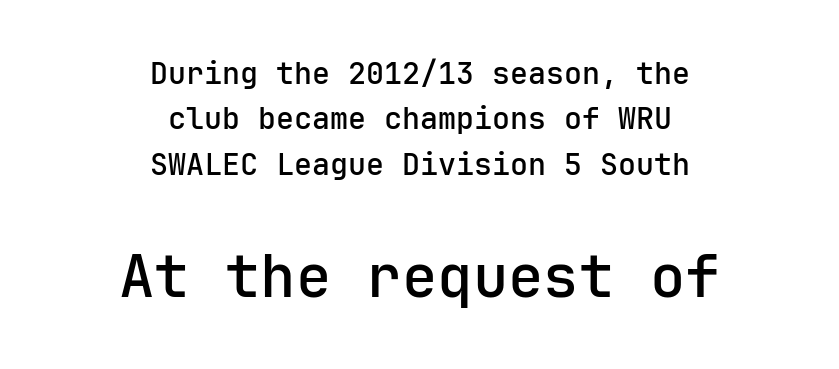
The image shows 59 px sans-serif type, upright, monospaced; set centered, normal line spacing (1.51x), normal letter spacing, not underlined; the second (bottom) block is 1.97x larger; low stroke contrast and a medium x-height.
